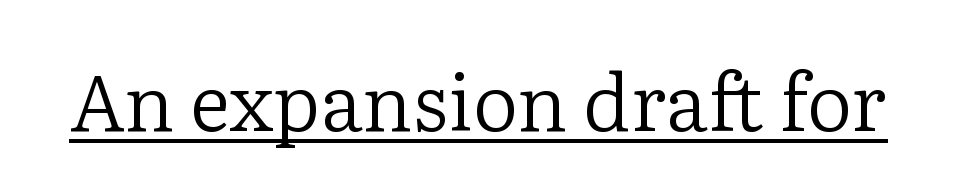
Character widths vary here, with narrow letters taking less room than wide ones. The characters are drawn with everyday or finer stroke widths. This rendering features underlined lettering. The characters display serif detailing at their extremities. Look at the tracking — it's just the regular setting, nothing added. Ordinary non-slanted type is in use.
